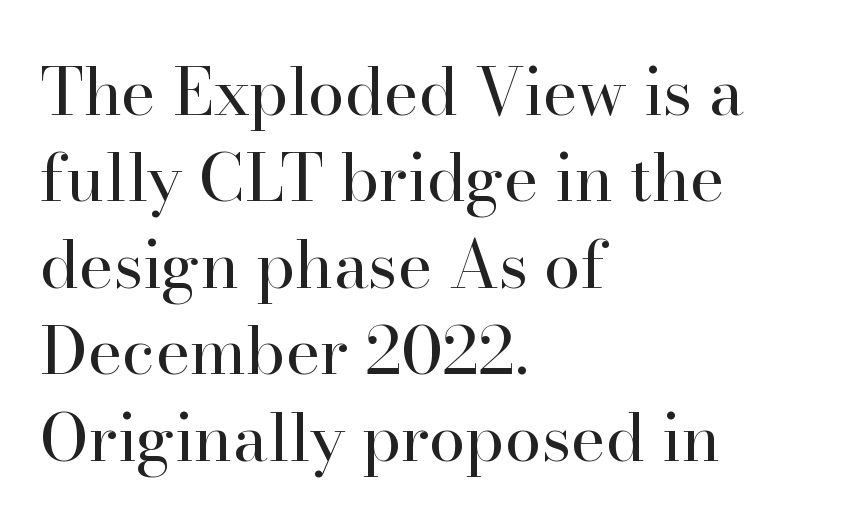
The paragraph has a hard left edge and a soft right edge. Spacing verdict: proportional, widths tailored to each character. On a weight scale, this lands at 450 or below. Posture: vertical. Rule under the text: the space is simply empty.
